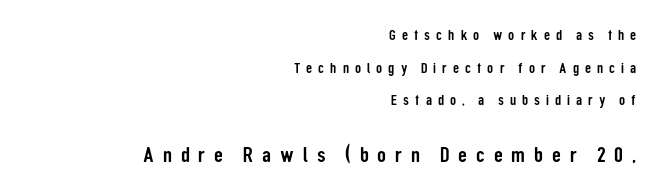
The image shows 22 px text type, upright; set right-aligned, loose line spacing (2.18x), unusually wide letter spacing (+0.4 em), not underlined; the second (bottom) block is 1.47x larger.
